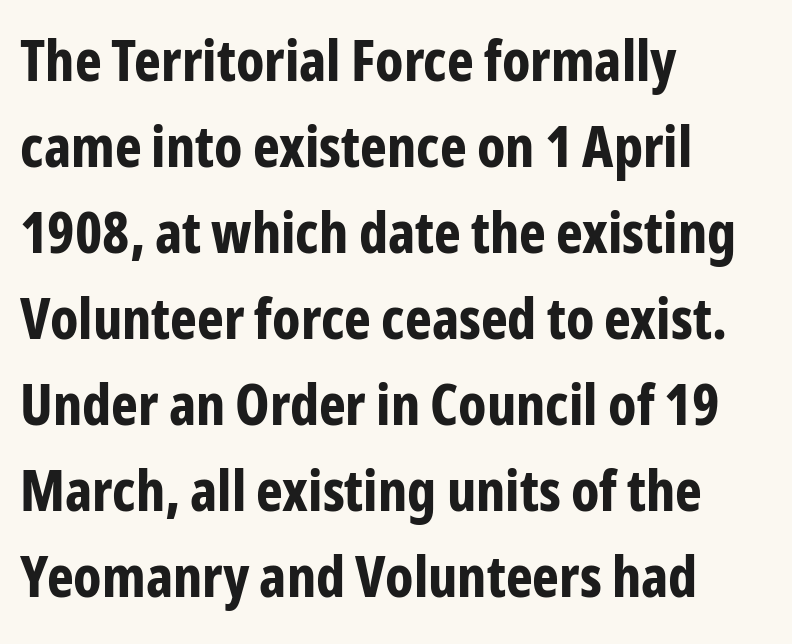
{"serif": "no", "italic": "no", "bold": "yes", "weight": "bold", "width": "condensed", "stroke_contrast": "low", "x_height": "medium", "monospaced": "no", "underline": "no", "align": "left", "line_spacing": "normal", "line_spacing_ratio": 1.51, "letter_spacing": "normal", "letter_spacing_em": 0.0, "glyph_px": 57}
